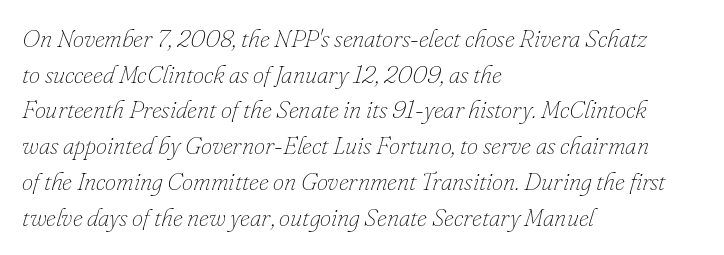
The image shows 25 px text type, italic (leaning right); set left-aligned, normal line spacing (1.43x), normal letter spacing, not underlined.
